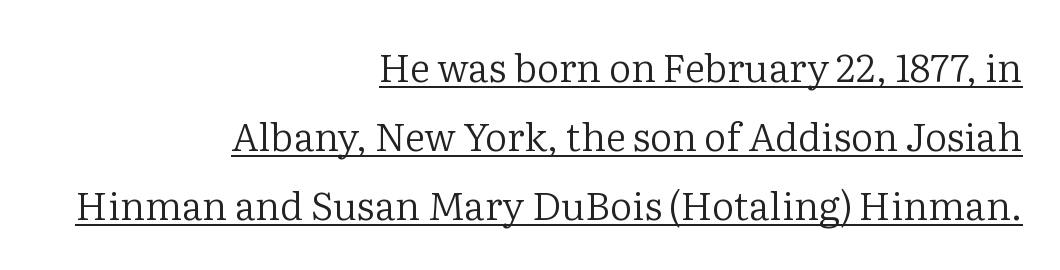
Q: Is the text bold? A: No.
Q: Is the text italic (slanted)? A: No, it is upright.
Q: Is the typeface a serif or a sans-serif typeface? A: Serif.
Q: Is the text underlined? A: Yes.
Q: How is the paragraph aligned? A: Right-aligned.
Q: Is the spacing between letters normal or unusually wide? A: Normal.
Q: Width (condensed, normal, or wide)? A: Normal.
Q: Stroke contrast? A: Low.
Q: x-height? A: Medium.
Q: Monospaced? A: No.
